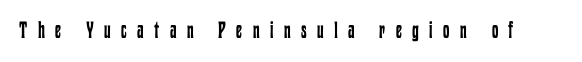
The image shows 23 px text type, upright; set unusually wide letter spacing (+0.45 em), not underlined.
